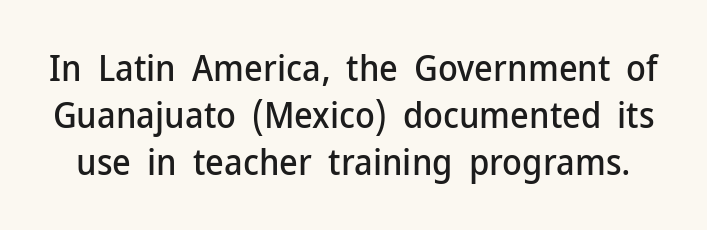
The image shows 36 px sans-serif type, upright; set normal line spacing (1.3x), normal letter spacing, not underlined; low stroke contrast and a medium x-height.
